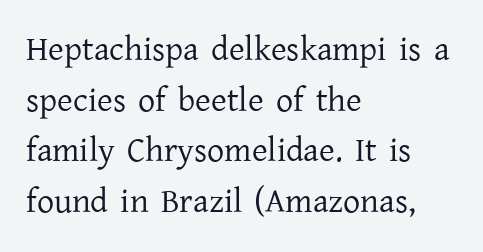
Q: Is the text bold? A: No.
Q: Is the text italic (slanted)? A: No, it is upright.
Q: Is the typeface a serif or a sans-serif typeface? A: Serif.
Q: Is the text underlined? A: No.
Q: How is the paragraph aligned? A: Left-aligned.
Q: Is the spacing between letters normal or unusually wide? A: Normal.
Q: Is the spacing between lines tight, normal or loose? A: Normal.
Q: Width (condensed, normal, or wide)? A: Normal.
Q: Stroke contrast? A: Low.
Q: x-height? A: Medium.
Q: Monospaced? A: No.
